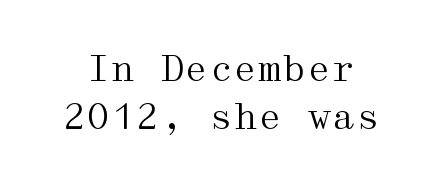
{"serif": "yes", "italic": "no", "bold": "no", "weight": "regular", "width": "wide", "stroke_contrast": "medium", "x_height": "medium", "underline": "no", "line_spacing": "normal", "line_spacing_ratio": 1.38, "letter_spacing": "normal", "letter_spacing_em": 0.0, "glyph_px": 35}
